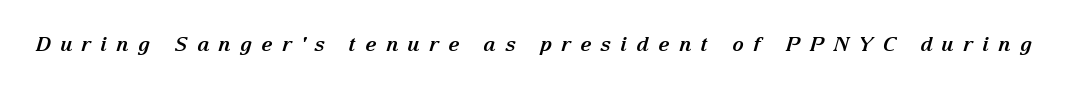
The image shows 20 px bold type, italic (leaning right); set unusually wide letter spacing (+0.46 em), not underlined.
